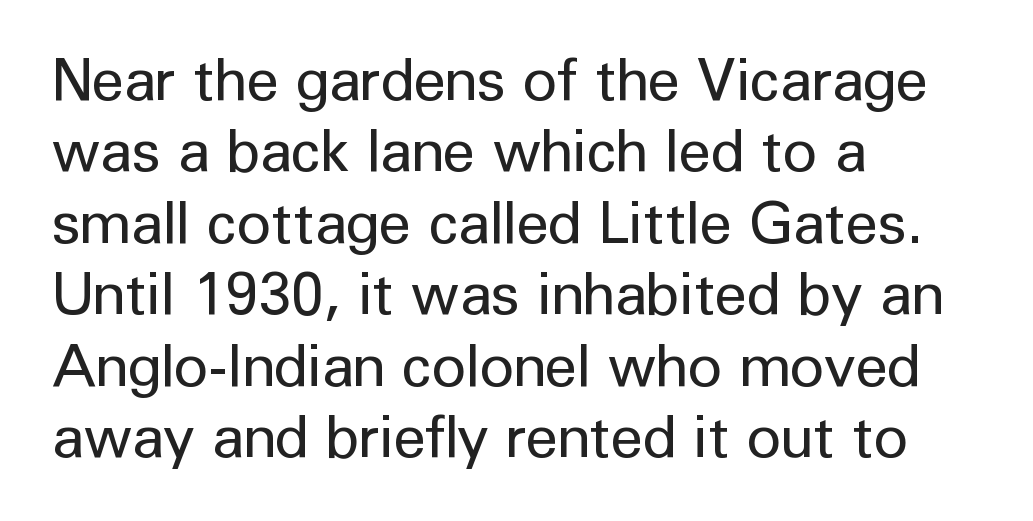
Line starts are locked; line ends wander. Note: no serifs on the glyphs. This sample has the flowing, uneven cadence of proportional lettering. The cut favours lightness, reaching ordinary text weight at its darkest. The font's upright variant was chosen for this text.
